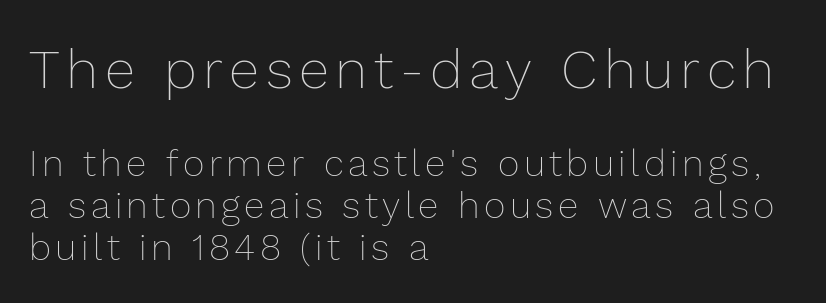
{"italic": "no", "bold": "no", "weight": "thin", "width": "normal", "stroke_contrast": "low", "x_height": "medium", "monospaced": "no", "underline": "no", "align": "left", "line_spacing": "tight", "line_spacing_ratio": 1.14, "larger_block": "first", "size_ratio": 1.49, "glyph_px": 55}
